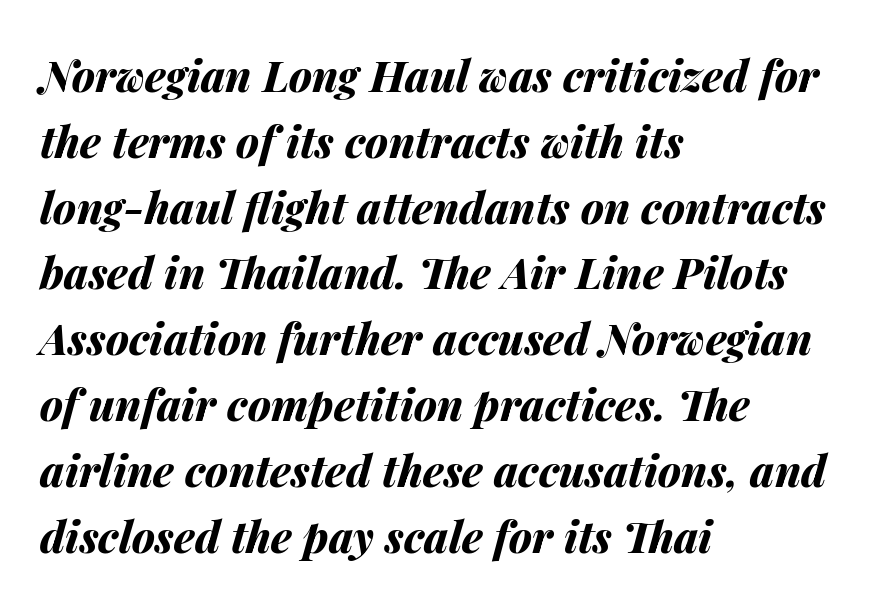
Here the designer chose a conventional face with non-uniform glyph widths. A clean baseline with only descenders dipping below it. These lines stack with their left ends in a neat column. Is the type bold? Yes — the strokes are clearly thick and heavy.
